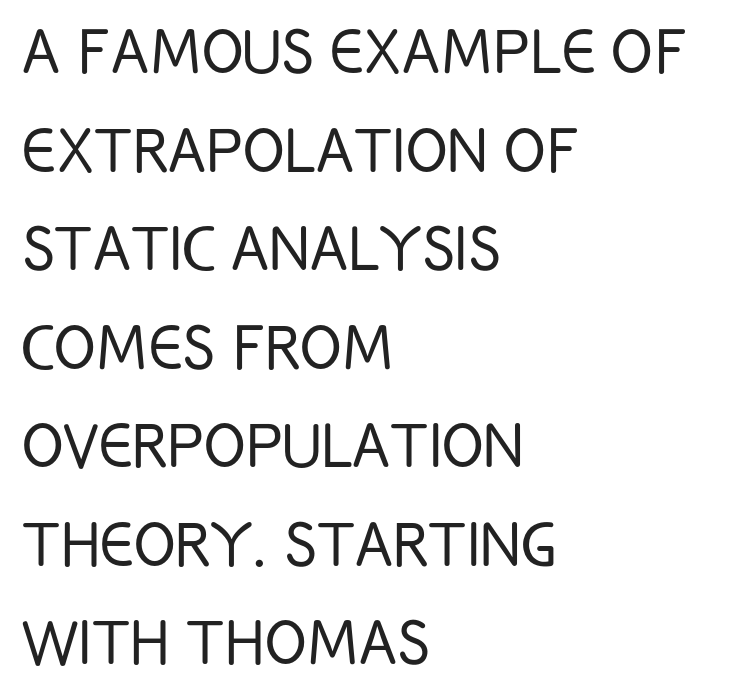
{"serif": "no", "italic": "no", "bold": "no", "weight": "light", "width": "condensed", "stroke_contrast": "low", "x_height": "large", "monospaced": "no", "underline": "no", "align": "left", "line_spacing": "normal", "line_spacing_ratio": 1.28, "letter_spacing": "normal", "letter_spacing_em": 0.0, "glyph_px": 77}
